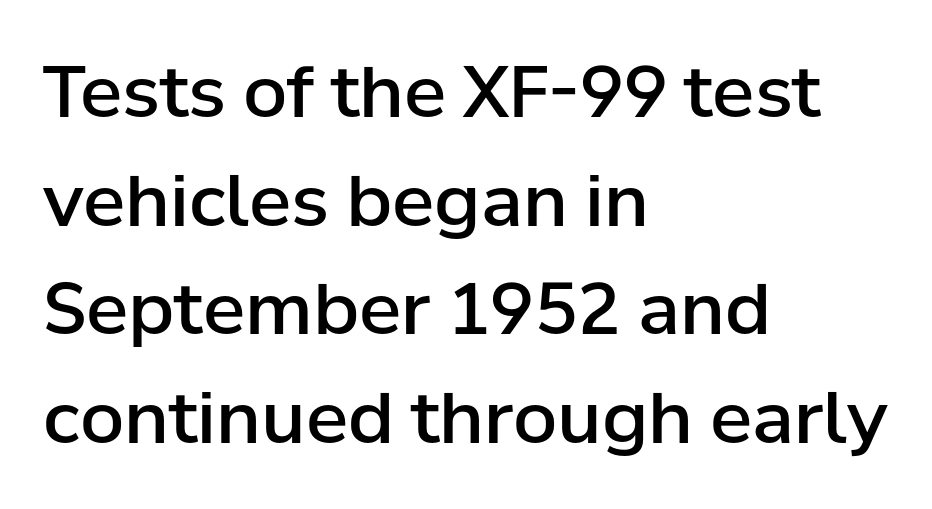
The image shows 71 px semibold sans-serif type, upright; set left-aligned, normal line spacing (1.53x), normal letter spacing, not underlined; low stroke contrast and a medium x-height.
